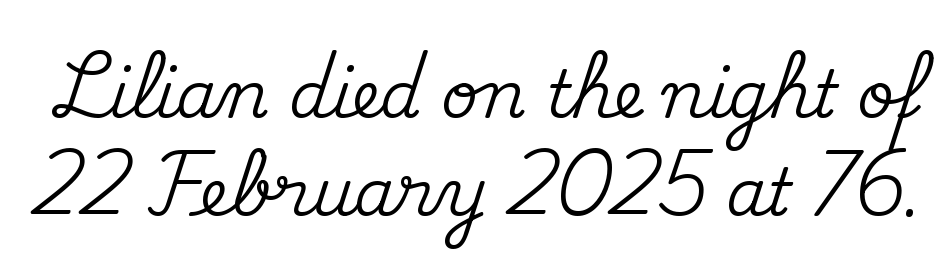
Q: Is the text italic (slanted)? A: Yes.
Q: Is the typeface a serif or a sans-serif typeface? A: Serif.
Q: Is the text underlined? A: No.
Q: Is the spacing between letters normal or unusually wide? A: Normal.
Q: Is the spacing between lines tight, normal or loose? A: Normal.
Q: Width (condensed, normal, or wide)? A: Normal.
Q: Stroke contrast? A: Medium.
Q: x-height? A: Small.
Q: Monospaced? A: No.
